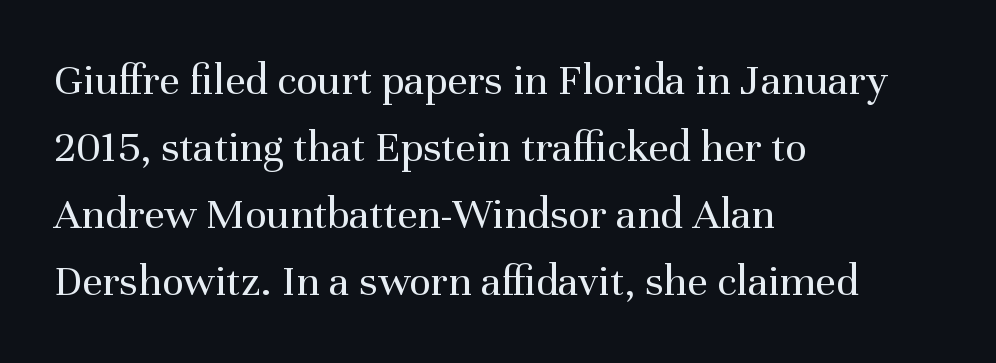
The image shows 45 px regular-weight serif type, upright; set left-aligned, normal line spacing (1.49x), normal letter spacing, not underlined; medium stroke contrast and a medium x-height.
